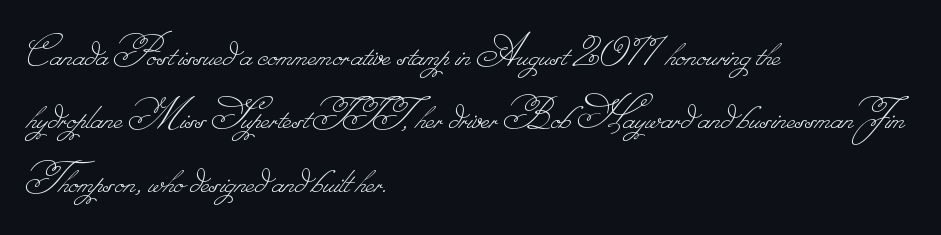
{"bold": "no", "weight": "thin", "width": "normal", "stroke_contrast": "low", "monospaced": "no", "underline": "no", "align": "left", "line_spacing": "normal", "line_spacing_ratio": 1.38, "letter_spacing": "normal", "letter_spacing_em": 0.0, "glyph_px": 46}
